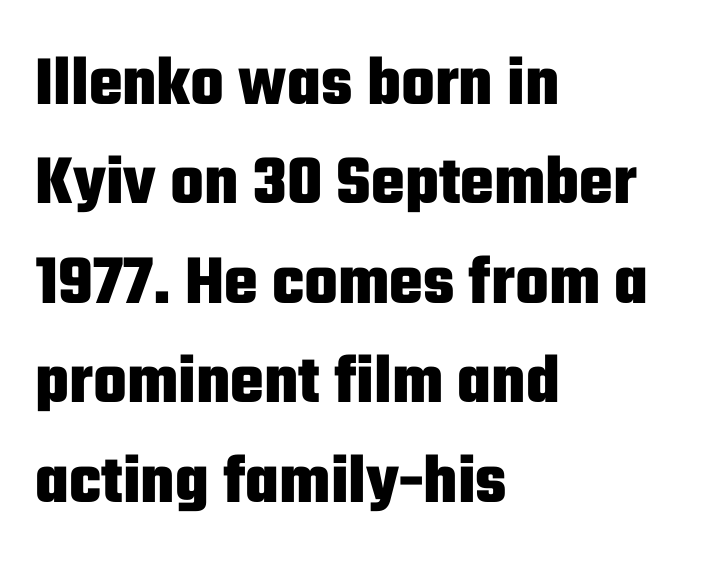
The image shows 71 px heavy, condensed sans-serif type, upright; set left-aligned, normal line spacing (1.4x), normal letter spacing, not underlined; low stroke contrast and a medium x-height.
